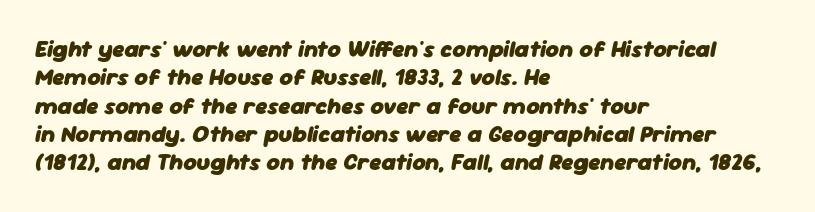
{"italic": "yes", "lean": "right", "slant_degrees": 11, "bold": "yes", "underline": "no", "align": "left", "line_spacing_ratio": 1.23, "letter_spacing": "normal", "letter_spacing_em": 0.0, "glyph_px": 23}
